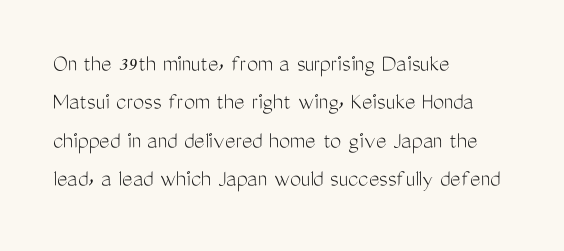
Q: Is the text bold? A: No.
Q: Is the text italic (slanted)? A: No, it is upright.
Q: Is the text underlined? A: No.
Q: How is the paragraph aligned? A: Left-aligned.
Q: Is the spacing between letters normal or unusually wide? A: Normal.
Q: Is the spacing between lines tight, normal or loose? A: Normal.
